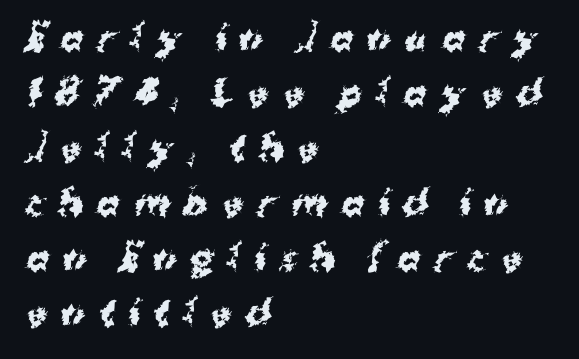
Q: Is the text bold? A: Yes.
Q: Is the typeface a serif or a sans-serif typeface? A: Sans-serif.
Q: Is the text underlined? A: No.
Q: How is the paragraph aligned? A: Left-aligned.
Q: Is the spacing between letters normal or unusually wide? A: Unusually wide.
Q: Is the spacing between lines tight, normal or loose? A: Normal.
Q: Width (condensed, normal, or wide)? A: Normal.
Q: Stroke contrast? A: Medium.
Q: x-height? A: Medium.
Q: Monospaced? A: No.
